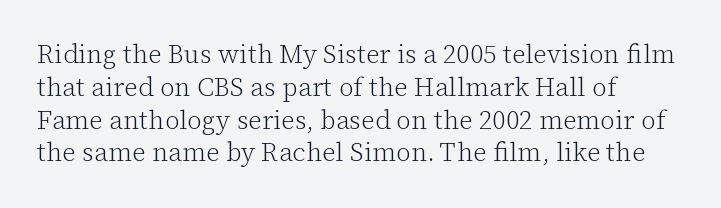
Check the space under the baseline: it is left empty. Posture: upright roman. Is the type heavy? It reads as light-to-regular instead. One-word summary of the alignment: left. The line-height multiplier appears to be the usual default.
